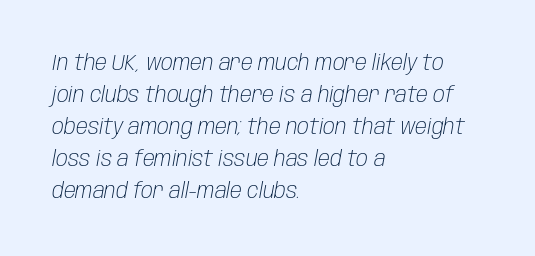
Q: Is the text bold? A: No.
Q: Is the text italic (slanted)? A: Yes, it leans right by about 10 degrees.
Q: Is the text underlined? A: No.
Q: How is the paragraph aligned? A: Left-aligned.
Q: Is the spacing between letters normal or unusually wide? A: Normal.
Q: Is the spacing between lines tight, normal or loose? A: Normal.
